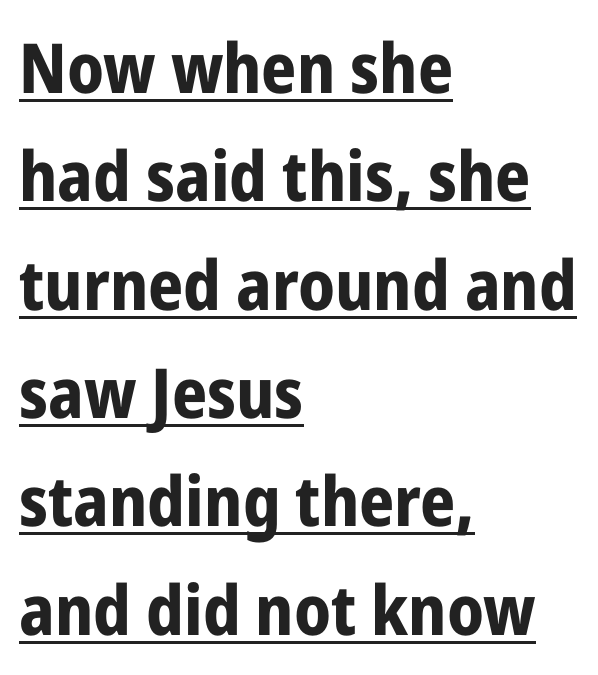
How heavy is the stroke? Heavy — this is a bold. Vertical strokes here are truly vertical. Underline: present. Letter spacing: default. A typesetter would call this proportional, since set widths differ per character.
